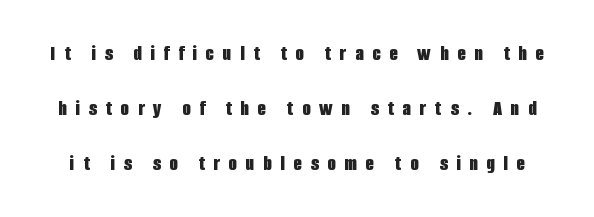
Glance below the letters and you will spot only blank space. Baseline-to-baseline distance is far greater than the letter height. Posture: vertical. Here the glyphs are tracked loosely, breaking word shapes into spaced letters. Stroke thickness is high; the sample reads as a true bold.
